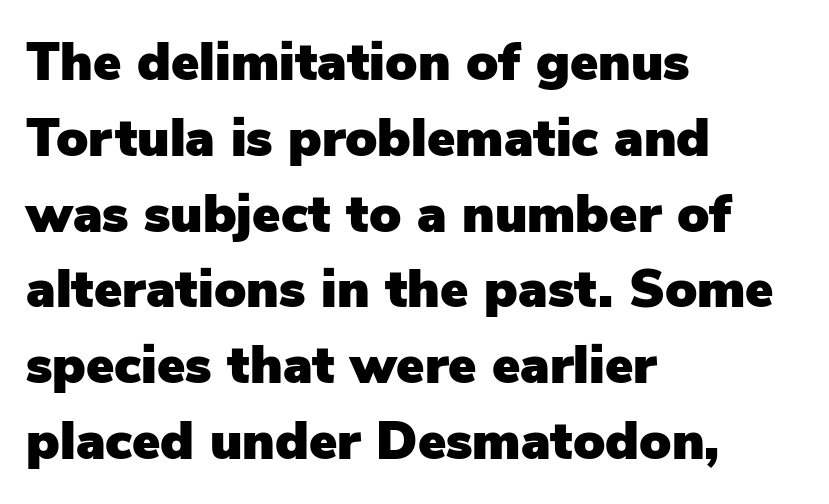
{"serif": "no", "italic": "no", "width": "normal", "stroke_contrast": "low", "x_height": "medium", "monospaced": "no", "underline": "no", "align": "left", "line_spacing": "normal", "line_spacing_ratio": 1.43, "letter_spacing": "normal", "letter_spacing_em": 0.0, "glyph_px": 53}
